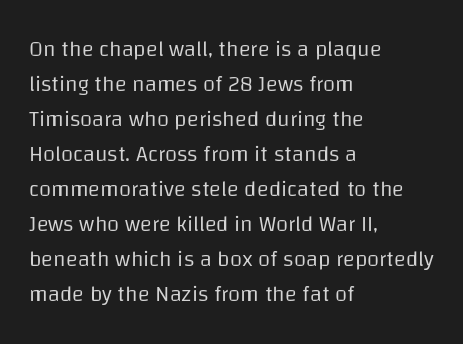
Q: Is the text bold? A: No.
Q: Is the text italic (slanted)? A: No, it is upright.
Q: Is the text underlined? A: No.
Q: How is the paragraph aligned? A: Left-aligned.
Q: Is the spacing between letters normal or unusually wide? A: Normal.
Q: Is the spacing between lines tight, normal or loose? A: Normal.
